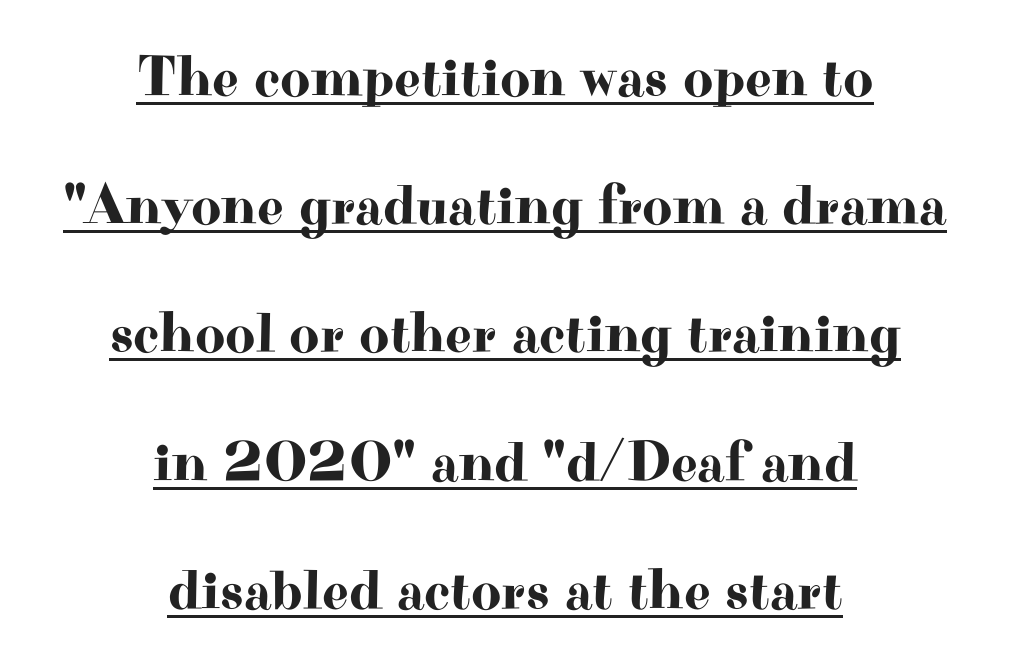
{"serif": "yes", "italic": "no", "width": "wide", "stroke_contrast": "high", "x_height": "small", "monospaced": "no", "underline": "yes", "align": "center", "line_spacing": "loose", "line_spacing_ratio": 2.21, "letter_spacing": "normal", "letter_spacing_em": 0.0, "glyph_px": 58}
